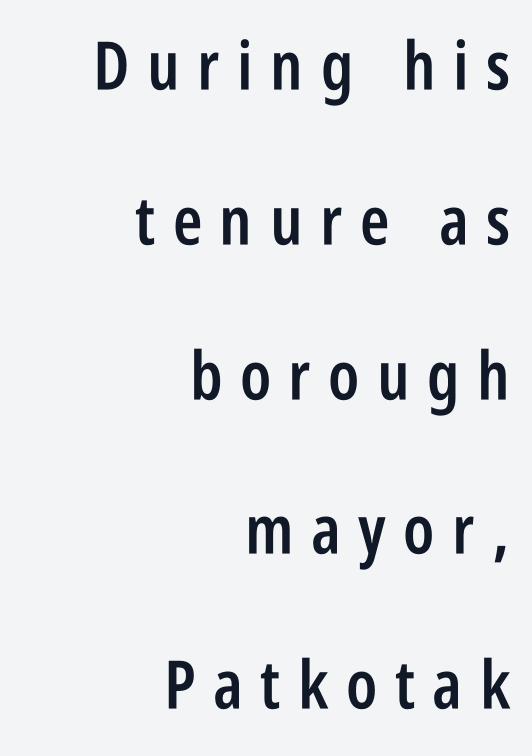
The image shows 67 px semibold, condensed sans-serif type, upright; set right-aligned, loose line spacing (2.31x), unusually wide letter spacing (+0.26 em), not underlined; low stroke contrast and a large x-height.
